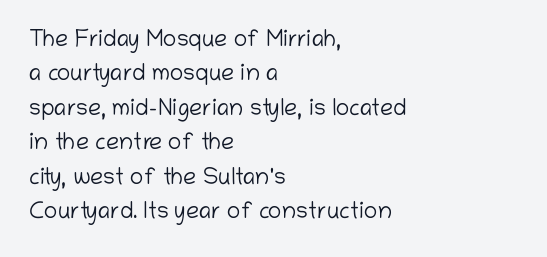
Q: Is the text bold? A: No.
Q: Is the text italic (slanted)? A: No, it is upright.
Q: Is the text underlined? A: No.
Q: How is the paragraph aligned? A: Left-aligned.
Q: Is the spacing between letters normal or unusually wide? A: Normal.
Q: Is the spacing between lines tight, normal or loose? A: Normal.
